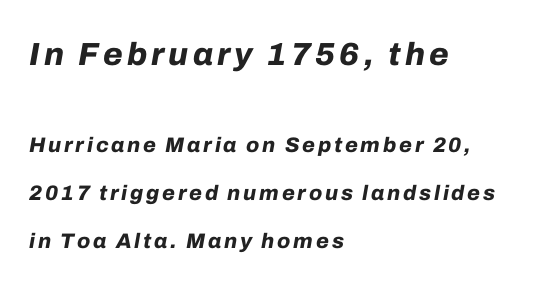
{"italic": "yes", "lean": "right", "slant_degrees": 10, "bold": "yes", "weight": "bold", "width": "normal", "stroke_contrast": "low", "x_height": "medium", "monospaced": "no", "underline": "no", "align": "left", "line_spacing": "loose", "line_spacing_ratio": 2.29, "larger_block": "first", "size_ratio": 1.52, "glyph_px": 32}
